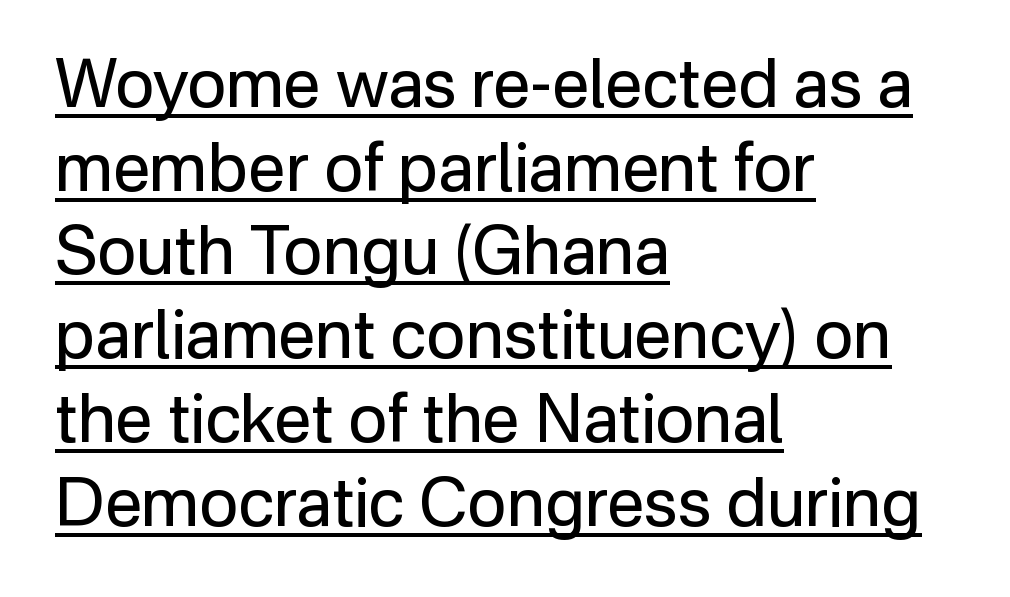
{"serif": "no", "italic": "no", "bold": "no", "weight": "regular", "width": "normal", "stroke_contrast": "low", "x_height": "medium", "monospaced": "no", "underline": "yes", "align": "left", "line_spacing": "normal", "line_spacing_ratio": 1.25, "letter_spacing": "normal", "letter_spacing_em": 0.0, "glyph_px": 67}
